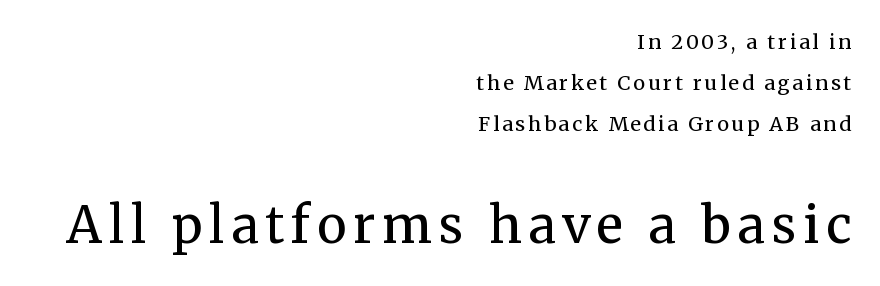
This block would shrink considerably if given ordinary leading; it's expanded now. The font is comparable to plain body text, perhaps lighter. The passage is arranged like a letterhead date or caption credit — flush right. Proportional: the letters do not fall into vertical columns. Beneath every word, the page is bare. Posture: vertical.
